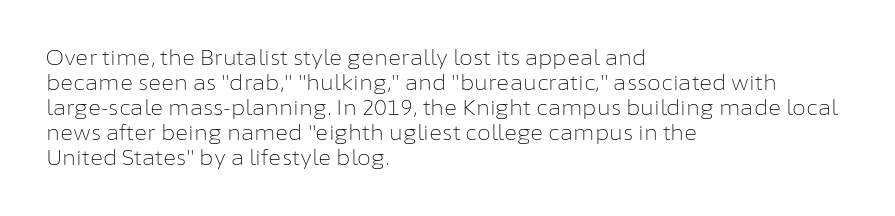
Underline: absent. These glyphs show unthickened strokes, regular width or finer. The leading is moderate, giving the passage an even texture. Upright lettering throughout.
